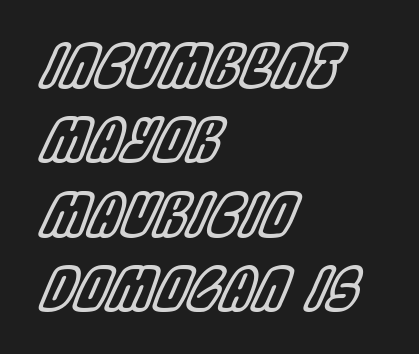
Q: Is the text italic (slanted)? A: Yes, it leans right by about 22 degrees.
Q: Is the text underlined? A: No.
Q: How is the paragraph aligned? A: Left-aligned.
Q: Is the spacing between letters normal or unusually wide? A: Normal.
Q: Is the spacing between lines tight, normal or loose? A: Normal.
Q: Width (condensed, normal, or wide)? A: Condensed.
Q: x-height? A: Large.
Q: Monospaced? A: No.
